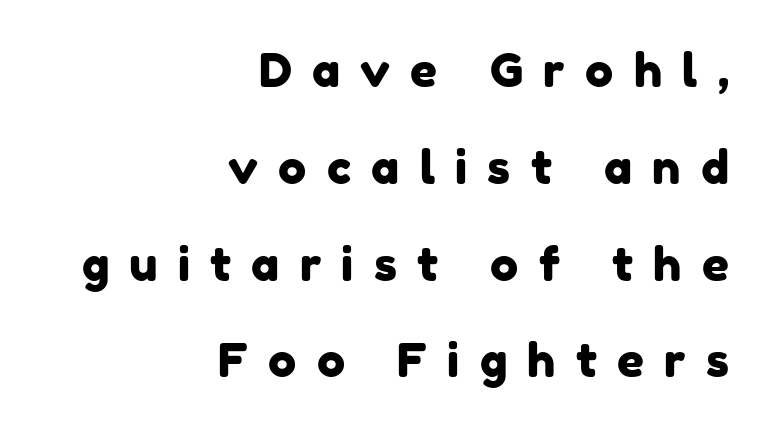
Letterform terminals end flat and unadorned throughout the passage. Varying glyph widths throughout — classic text-font behaviour. Airy leading. This sample is right-justified, so line beginnings fall wherever the words allow. These lines have a slow, spaced-out rhythm from letter to letter.
